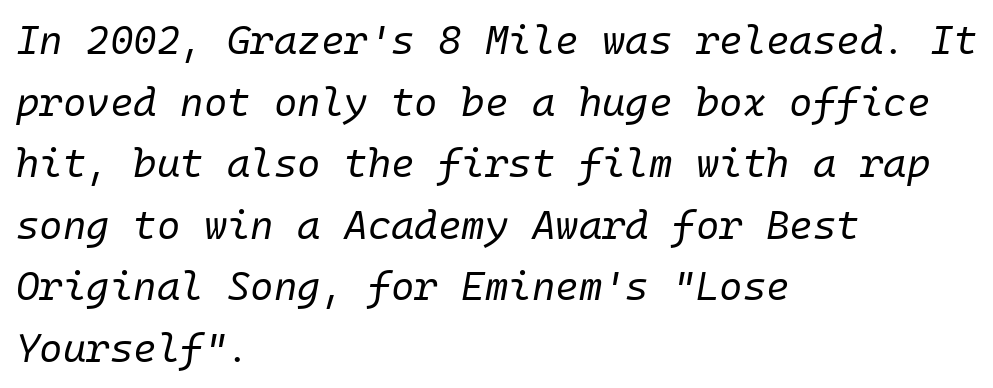
The image shows 40 px regular-weight type, italic (leaning right); set left-aligned, normal line spacing (1.54x), normal letter spacing, not underlined; low stroke contrast and a medium x-height.
